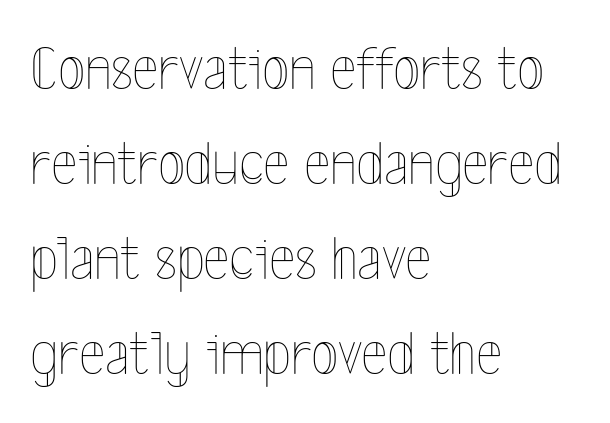
The image shows 63 px thin, condensed type, upright; set left-aligned, normal line spacing (1.51x), normal letter spacing, not underlined; a medium x-height.
